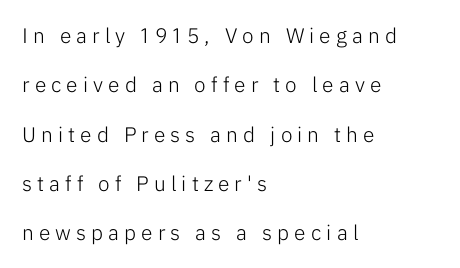
What's the leading like? Stretched, with rows far apart. Inter-character spacing is expanded well beyond the font's built-in metrics. Every stem runs plumb, perpendicular to the baseline. These lines are set flush left with a ragged right edge. The passage shown is not bold in any degree.
